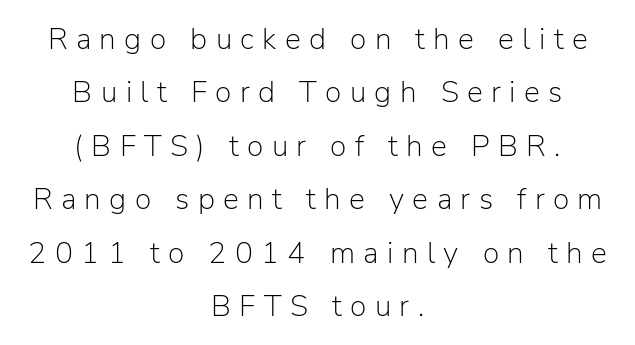
Each line is balanced around a shared central axis. In terms of posture, this sample is upright. Descender tails drop into unmarked territory. The passage shown is typed in a proportional face where columns would drift. Each stroke keeps to a modest, everyday thickness or less.
